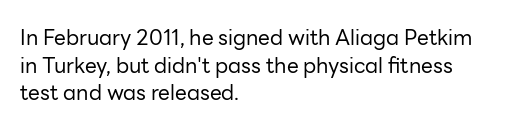
Q: Is the text bold? A: No.
Q: Is the text italic (slanted)? A: No, it is upright.
Q: Is the text underlined? A: No.
Q: How is the paragraph aligned? A: Left-aligned.
Q: Is the spacing between letters normal or unusually wide? A: Normal.
Q: Is the spacing between lines tight, normal or loose? A: Normal.
